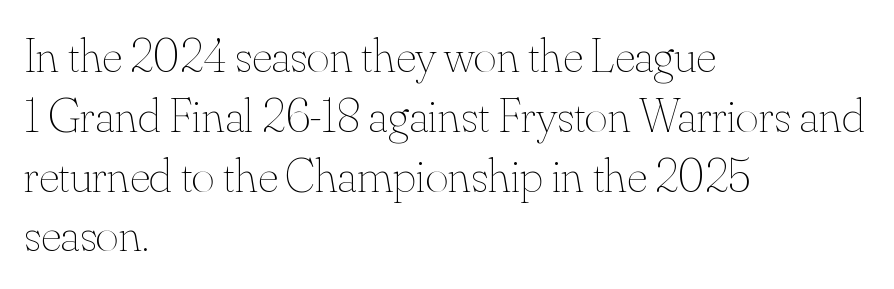
{"italic": "no", "bold": "no", "weight": "thin", "width": "normal", "stroke_contrast": "medium", "x_height": "small", "monospaced": "no", "underline": "no", "align": "left", "line_spacing_ratio": 1.22, "letter_spacing": "normal", "letter_spacing_em": 0.0, "glyph_px": 49}
